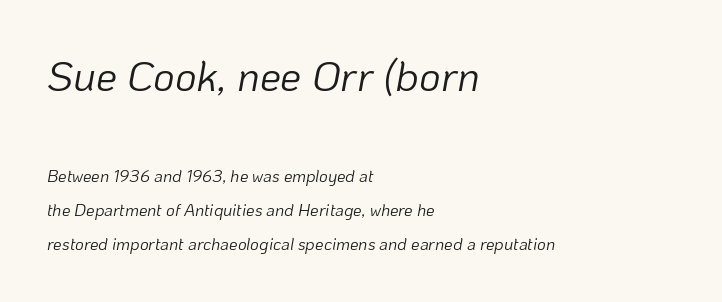
Q: Is the text bold? A: No.
Q: Is the text italic (slanted)? A: Yes, it leans right by about 10 degrees.
Q: Is the text underlined? A: No.
Q: How is the paragraph aligned? A: Left-aligned.
Q: Is the spacing between letters normal or unusually wide? A: Normal.
Q: Is the spacing between lines tight, normal or loose? A: Loose.
Q: Which block of text is set in a larger size, the first (top) or the second (bottom)? A: The first (top) one.
Q: Width (condensed, normal, or wide)? A: Normal.
Q: Stroke contrast? A: Low.
Q: x-height? A: Medium.
Q: Monospaced? A: No.
